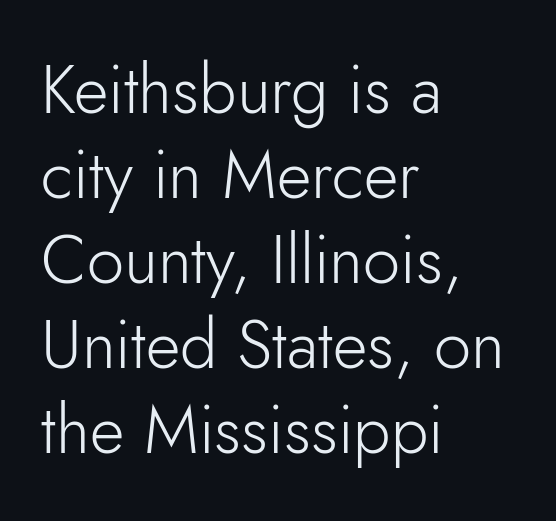
On a weight scale, this lands at 450 or below. Leftover space on each line is placed entirely after the last word. Posture: straight, roman, zero tilt. Grotesque or geometric, the face here clearly has no serifs.
